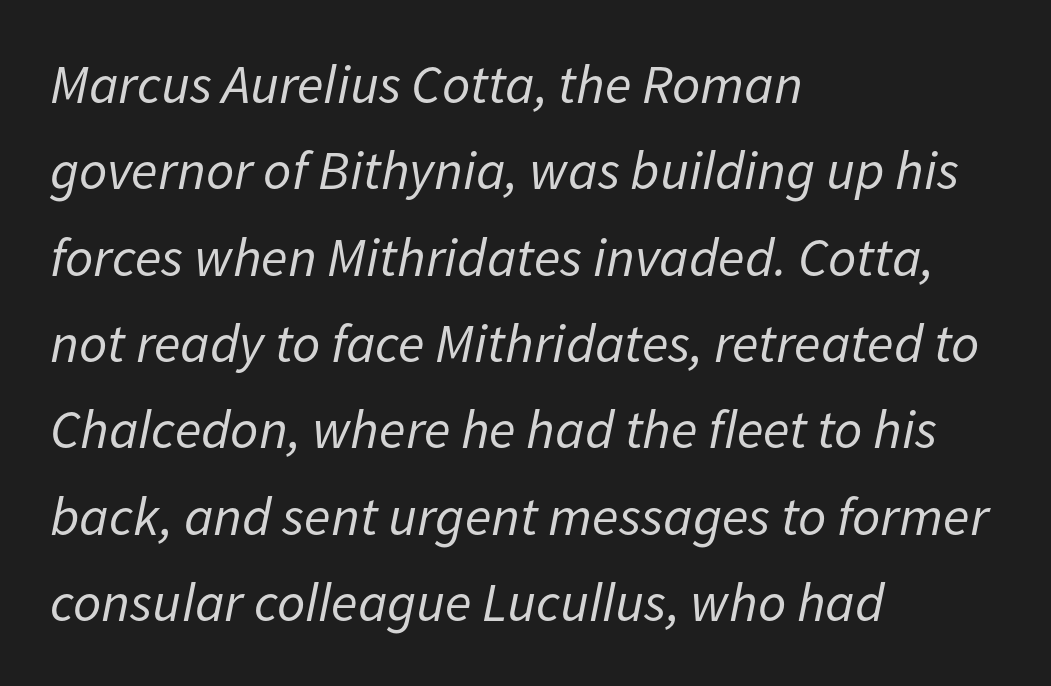
The image shows 55 px regular-weight type, italic (leaning right); set left-aligned, normal line spacing (1.57x), normal letter spacing, not underlined; low stroke contrast and a medium x-height.
